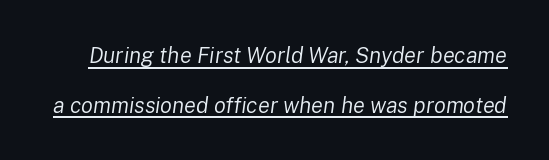
{"italic": "yes", "lean": "right", "slant_degrees": 8, "bold": "no", "underline": "yes", "line_spacing": "loose", "line_spacing_ratio": 2.27, "letter_spacing": "normal", "letter_spacing_em": 0.0, "glyph_px": 22}
